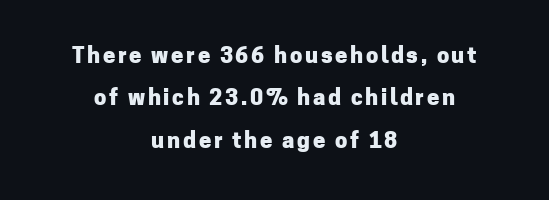
These lines stand farther apart than default settings would place them. Letters rest on an invisible, unmarked baseline. Tall strokes in this sample are plumb rather than angled. Emphasis by weight is at full strength: bold.
